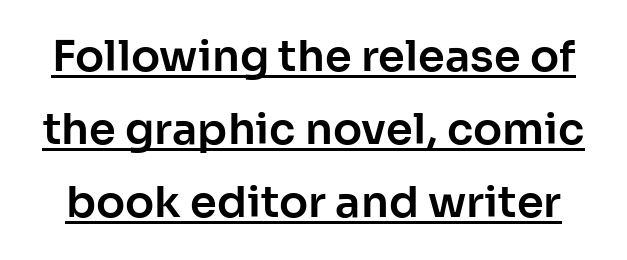
The image shows 43 px sans-serif type, upright; set normal line spacing (1.7x), normal letter spacing, underlined; low stroke contrast and a medium x-height.
